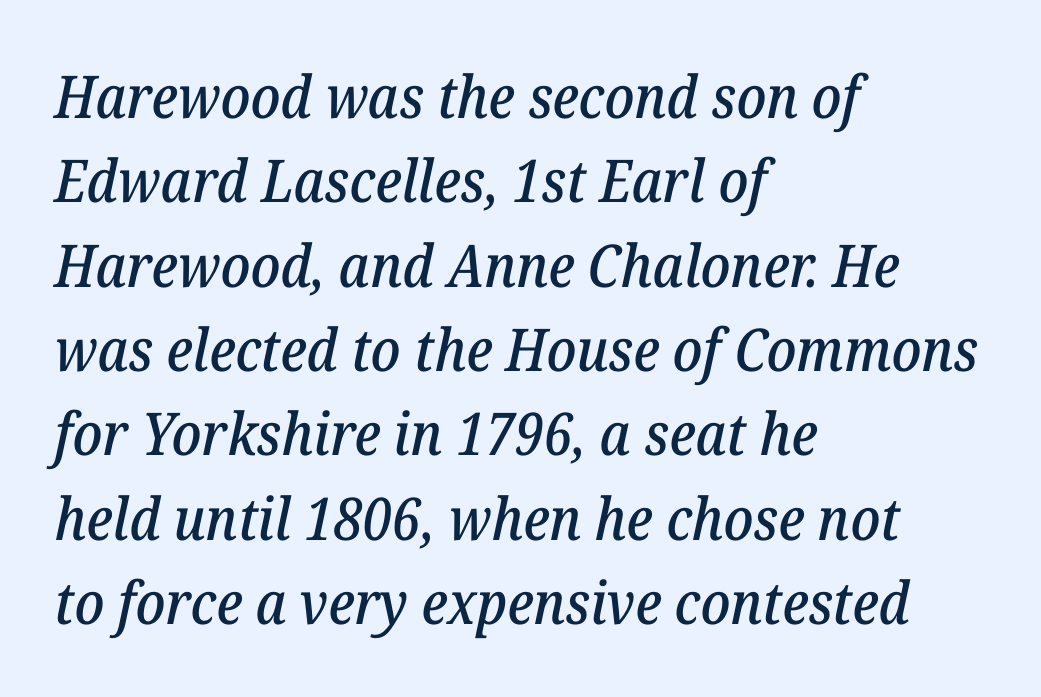
The image shows 59 px serif type, italic (leaning right); set left-aligned, normal line spacing (1.43x), normal letter spacing, not underlined; low stroke contrast and a medium x-height.
